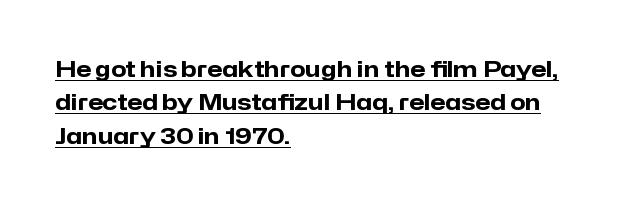
Q: Is the text bold? A: Yes.
Q: Is the text italic (slanted)? A: No, it is upright.
Q: Is the text underlined? A: Yes.
Q: How is the paragraph aligned? A: Left-aligned.
Q: Is the spacing between letters normal or unusually wide? A: Normal.
Q: Is the spacing between lines tight, normal or loose? A: Normal.
